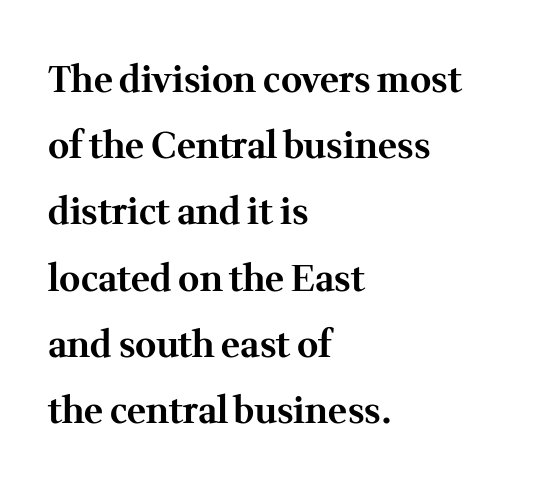
{"serif": "yes", "italic": "no", "bold": "yes", "weight": "bold", "width": "normal", "stroke_contrast": "medium", "x_height": "medium", "monospaced": "no", "underline": "no", "align": "left", "line_spacing_ratio": 1.84, "letter_spacing": "normal", "letter_spacing_em": 0.0, "glyph_px": 36}
